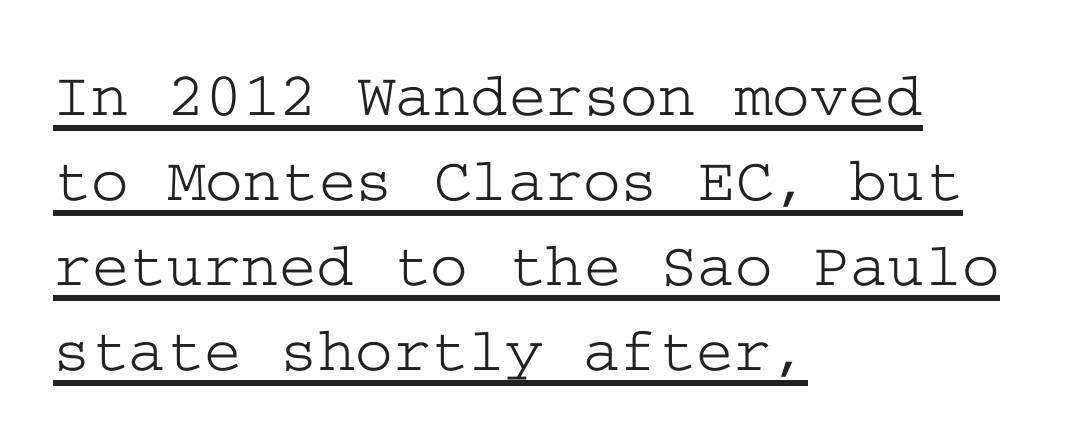
The image shows 64 px wide serif type, upright; set left-aligned, normal line spacing (1.33x), normal letter spacing, underlined; low stroke contrast and a medium x-height.
